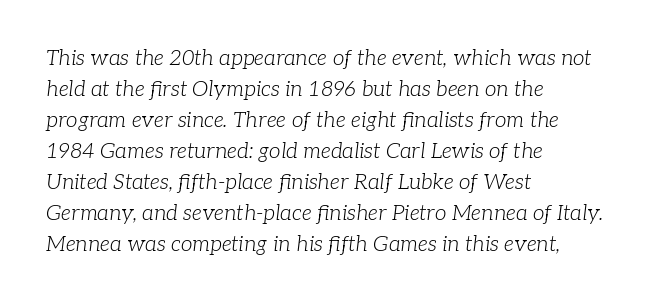
The image shows 21 px text type, italic (leaning right); set left-aligned, normal line spacing (1.48x), normal letter spacing, not underlined.
